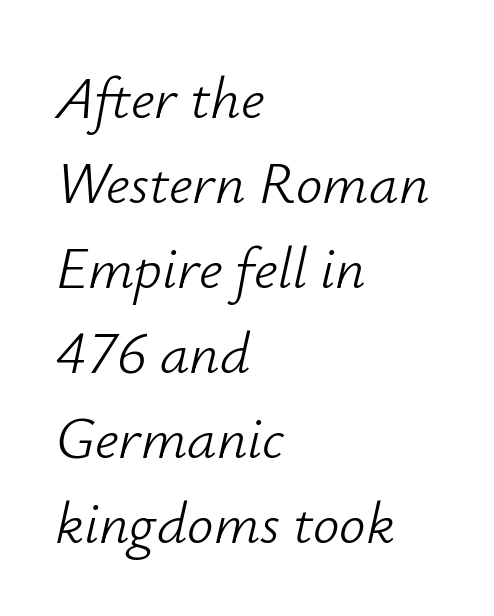
Designer's note — italics engaged. Think of a printed novel: that variable character pitch is what you see here. A normal amount of white space separates one row of letters from the next. Observe the ordinary spacing: letters are neighbours, not strangers. Compared with a centered layout, this one pins lines to the left instead. Letters have the restrained weight of plain body copy at most.
